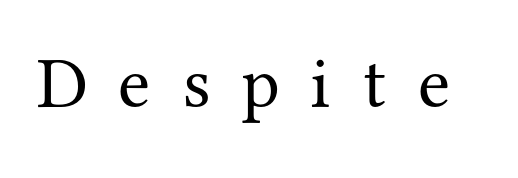
{"serif": "yes", "italic": "no", "bold": "no", "weight": "regular", "width": "normal", "stroke_contrast": "medium", "x_height": "medium", "monospaced": "no", "underline": "no", "letter_spacing": "wide", "letter_spacing_em": 0.44, "glyph_px": 73}
